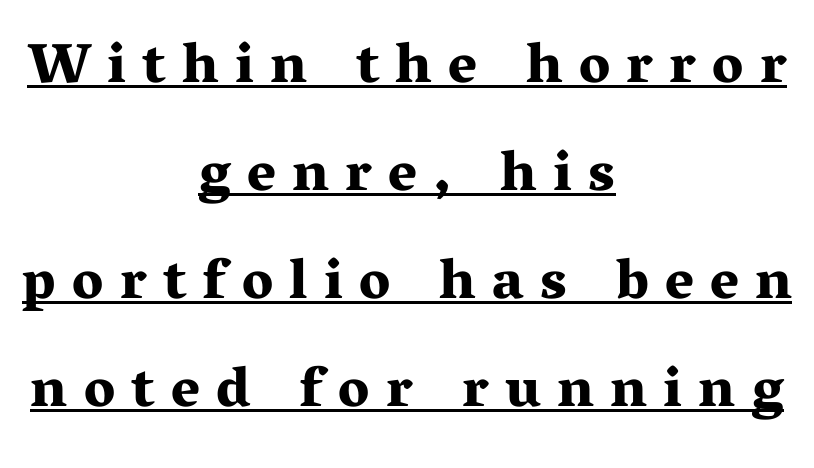
{"serif": "yes", "italic": "no", "bold": "yes", "weight": "bold", "width": "wide", "stroke_contrast": "medium", "x_height": "medium", "monospaced": "no", "underline": "yes", "align": "center", "line_spacing": "loose", "line_spacing_ratio": 1.93, "letter_spacing": "wide", "letter_spacing_em": 0.29, "glyph_px": 56}
